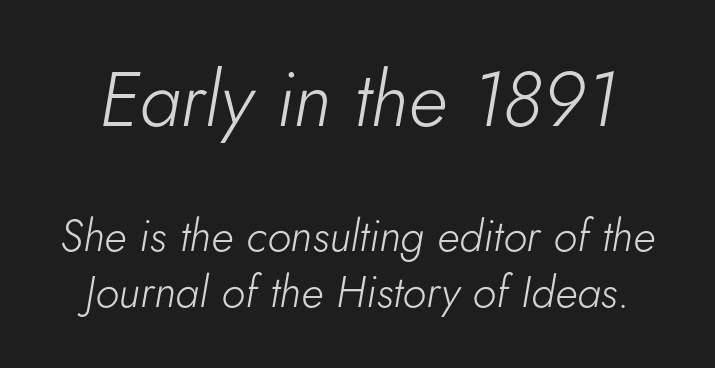
{"italic": "yes", "lean": "right", "slant_degrees": 5, "bold": "no", "weight": "light", "width": "normal", "stroke_contrast": "low", "x_height": "small", "monospaced": "no", "underline": "no", "line_spacing": "normal", "line_spacing_ratio": 1.28, "letter_spacing": "normal", "letter_spacing_em": 0.0, "larger_block": "first", "size_ratio": 1.75, "glyph_px": 77}
